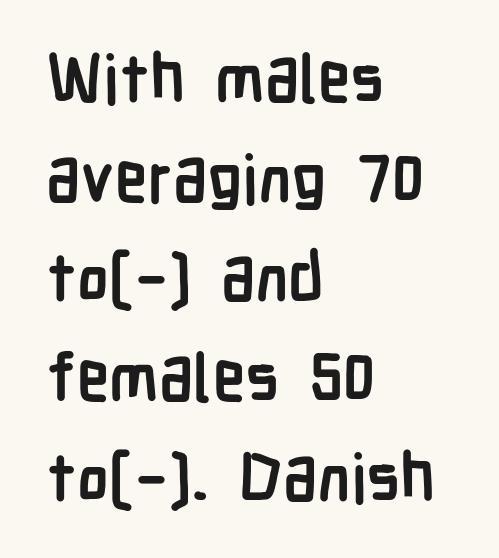
Q: Is the text bold? A: Yes.
Q: Is the text italic (slanted)? A: No, it is upright.
Q: Is the typeface a serif or a sans-serif typeface? A: Sans-serif.
Q: Is the text underlined? A: No.
Q: How is the paragraph aligned? A: Left-aligned.
Q: Is the spacing between letters normal or unusually wide? A: Normal.
Q: Is the spacing between lines tight, normal or loose? A: Normal.
Q: Width (condensed, normal, or wide)? A: Condensed.
Q: Stroke contrast? A: Low.
Q: x-height? A: Medium.
Q: Monospaced? A: No.
